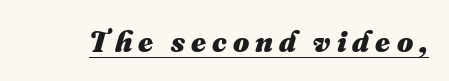
The image shows 31 px heavy type; set unusually wide letter spacing (+0.2 em), underlined; medium stroke contrast and a small x-height.
